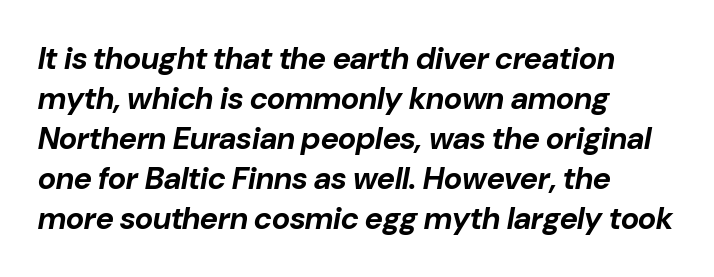
Q: Is the text bold? A: Yes.
Q: Is the text italic (slanted)? A: Yes, it leans right by about 10 degrees.
Q: Is the text underlined? A: No.
Q: How is the paragraph aligned? A: Left-aligned.
Q: Is the spacing between letters normal or unusually wide? A: Normal.
Q: Is the spacing between lines tight, normal or loose? A: Normal.
Q: Width (condensed, normal, or wide)? A: Normal.
Q: Stroke contrast? A: Low.
Q: x-height? A: Medium.
Q: Monospaced? A: No.
